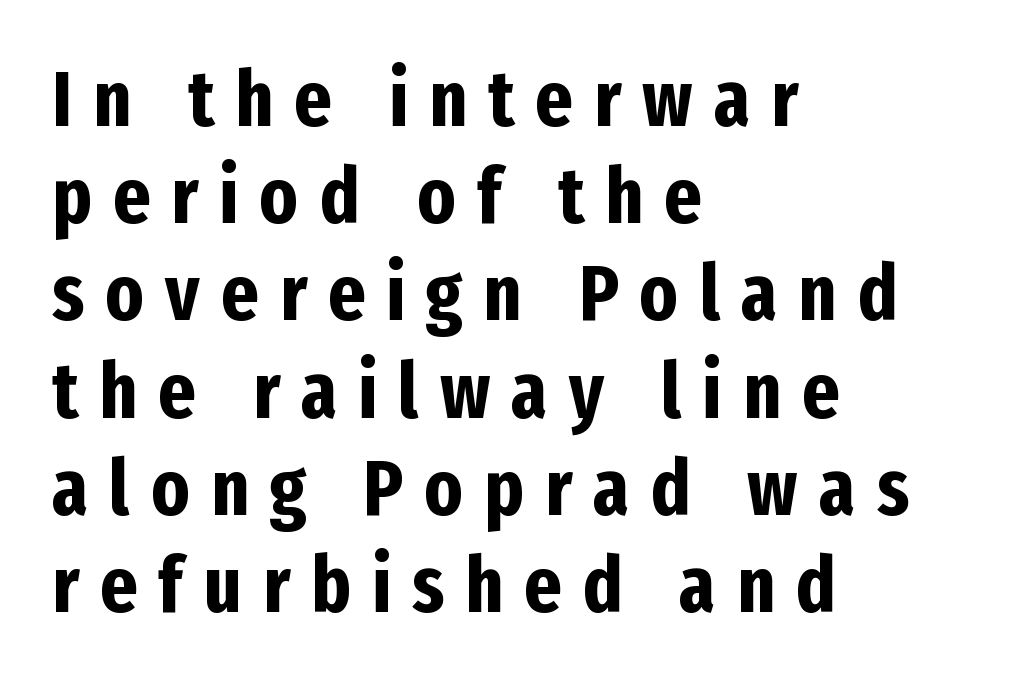
{"serif": "no", "italic": "no", "bold": "yes", "weight": "bold", "width": "condensed", "stroke_contrast": "low", "x_height": "medium", "monospaced": "no", "underline": "no", "align": "left", "line_spacing_ratio": 1.23, "letter_spacing": "wide", "letter_spacing_em": 0.27, "glyph_px": 79}
